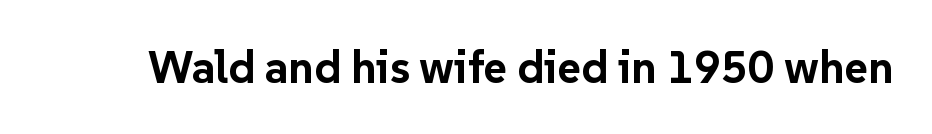
The image shows 45 px bold sans-serif type, upright; set normal letter spacing, not underlined; low stroke contrast and a medium x-height.
